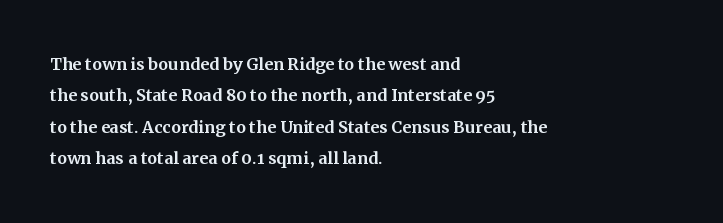
The image shows 22 px text type, upright; set left-aligned, normal line spacing (1.43x), normal letter spacing, not underlined.
